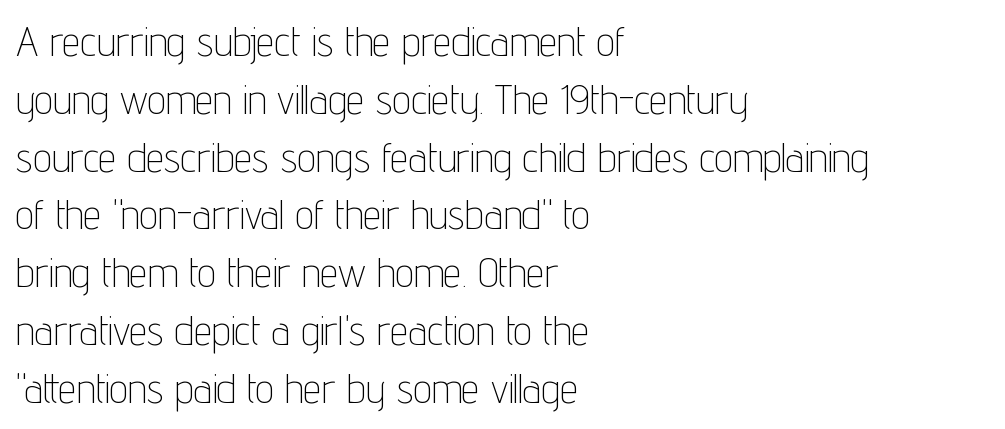
Vertically, the passage feels balanced, rows spaced as you'd expect. Posture: straight, roman, zero tilt. The face used here is proportionally spaced, like ordinary book or web type. This rendering employs a face without finishing strokes, i.e., a sans-serif. The horizontal fit of the characters is conventional and even.
